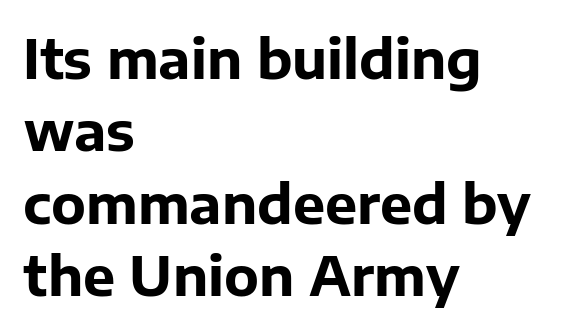
Q: Is the text bold? A: Yes.
Q: Is the text italic (slanted)? A: No, it is upright.
Q: Is the typeface a serif or a sans-serif typeface? A: Sans-serif.
Q: Is the text underlined? A: No.
Q: How is the paragraph aligned? A: Left-aligned.
Q: Is the spacing between letters normal or unusually wide? A: Normal.
Q: Is the spacing between lines tight, normal or loose? A: Normal.
Q: Width (condensed, normal, or wide)? A: Normal.
Q: Stroke contrast? A: Low.
Q: x-height? A: Medium.
Q: Monospaced? A: No.
